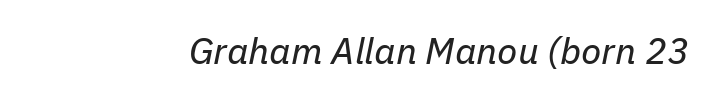
The passage shown has conventional tracking throughout. The passage shown is not underscored anywhere. Here the designer chose a conventional face with non-uniform glyph widths. Compared with a typical body face, this is equally light or lighter still.
